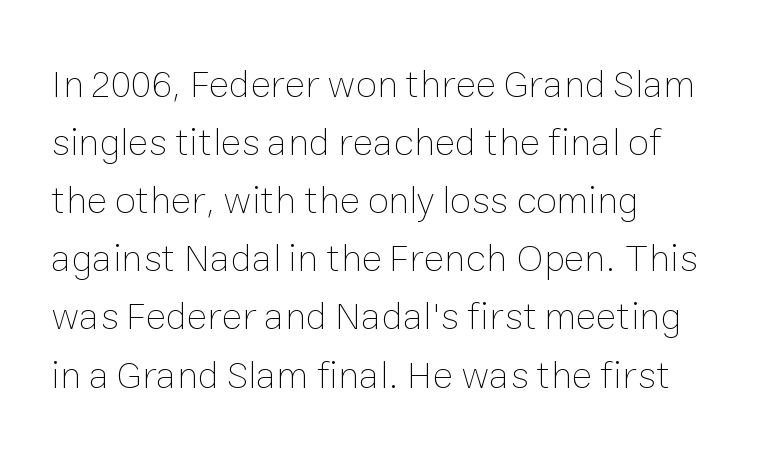
Q: Is the text bold? A: No.
Q: Is the text italic (slanted)? A: No, it is upright.
Q: Is the text underlined? A: No.
Q: How is the paragraph aligned? A: Left-aligned.
Q: Is the spacing between letters normal or unusually wide? A: Normal.
Q: Is the spacing between lines tight, normal or loose? A: Normal.
Q: Width (condensed, normal, or wide)? A: Normal.
Q: Stroke contrast? A: Low.
Q: x-height? A: Medium.
Q: Monospaced? A: No.
